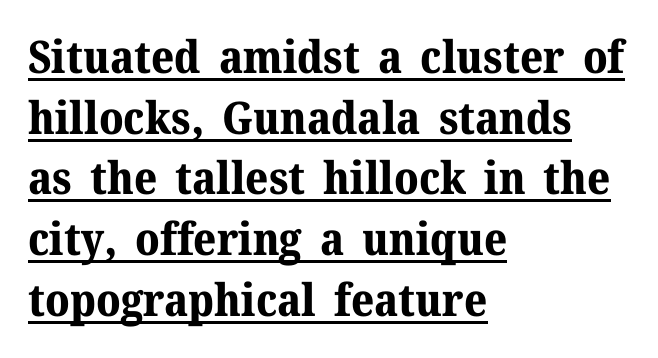
Posture: straight, roman, zero tilt. How are the letters spaced? Ordinarily, with no added tracking. You could not count columns in this text — the font is proportionally spaced. Beneath each row of characters lies a ruled line.
